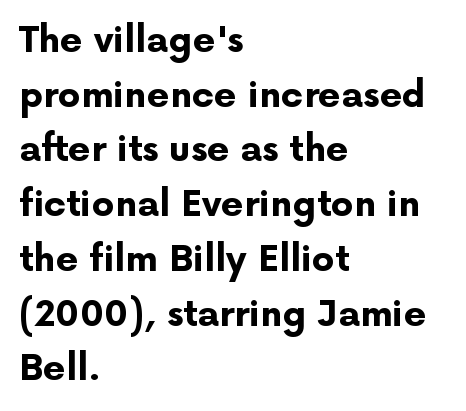
The image shows 36 px bold sans-serif type, upright; set left-aligned, normal line spacing (1.52x), normal letter spacing, not underlined; low stroke contrast and a medium x-height.
